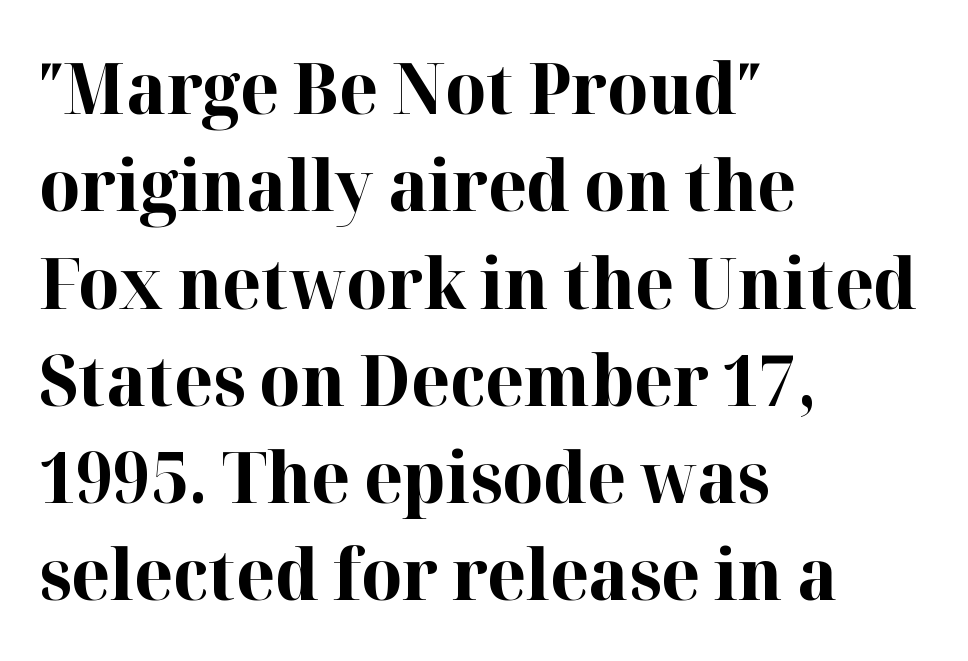
Each row of text sits above clean, open space. Typographically, this falls in the serif category. These lines are set flush left with a ragged right edge. Proportional: the letters do not fall into vertical columns. In terms of leading, this rendering sits right in the middle. Each word holds together tightly as a unit, with standard inter-letter gaps.
